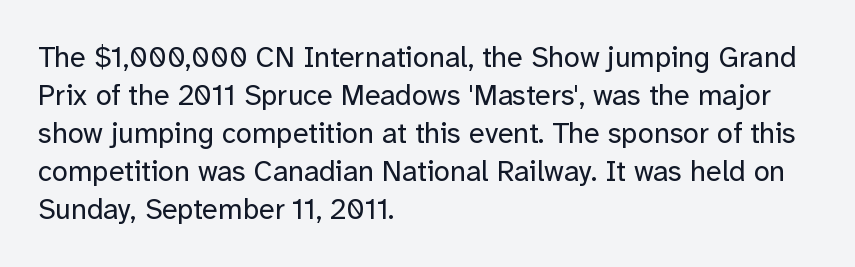
The font sits on the lighter half of the weight spectrum, regular included. The space between consecutive lines is moderate. Proportional: the letters do not fall into vertical columns. Unmarked baselines from the first word to the last.
